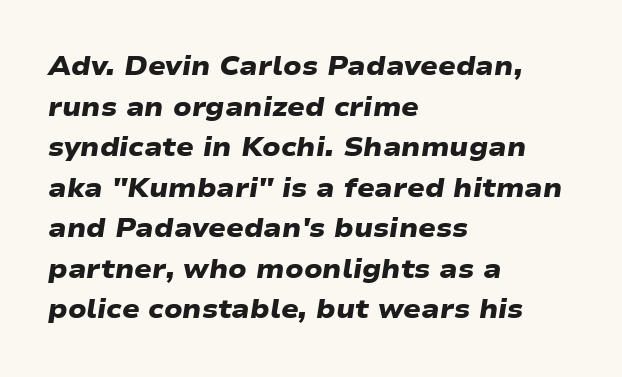
{"bold": "yes", "underline": "no", "align": "left", "line_spacing": "normal", "line_spacing_ratio": 1.56, "letter_spacing": "normal", "letter_spacing_em": 0.0, "glyph_px": 26}
